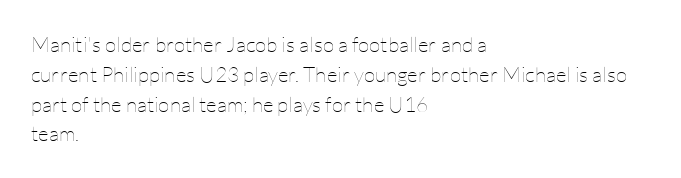
Quick note: interline space is typical. Nothing unusual about the tracking: characters are spaced as the font intends. Unmarked baselines from the first word to the last. No italicization has been applied; the sample stays upright.
